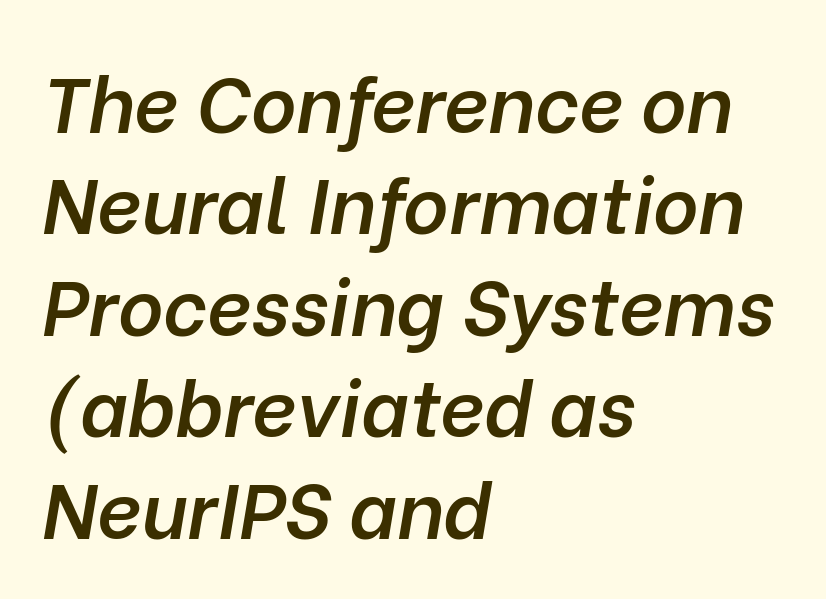
Q: Is the text bold? A: Semi-bold.
Q: Is the text italic (slanted)? A: Yes, it leans right by about 10 degrees.
Q: Is the text underlined? A: No.
Q: How is the paragraph aligned? A: Left-aligned.
Q: Is the spacing between letters normal or unusually wide? A: Normal.
Q: Is the spacing between lines tight, normal or loose? A: Normal.
Q: Width (condensed, normal, or wide)? A: Normal.
Q: Stroke contrast? A: Low.
Q: x-height? A: Medium.
Q: Monospaced? A: No.
